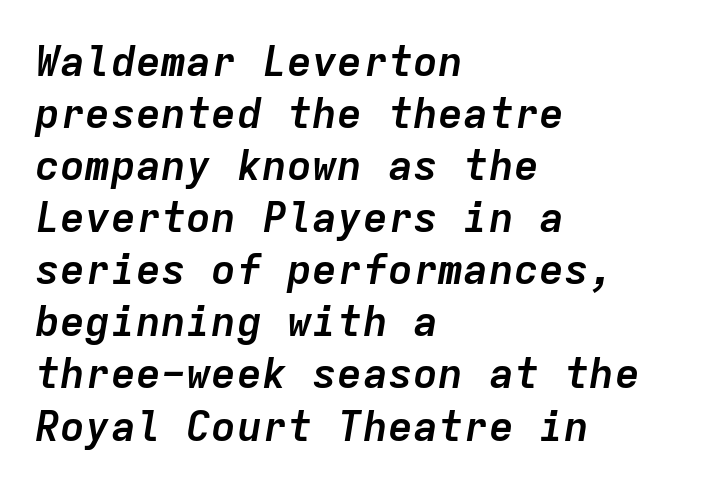
Q: Is the text bold? A: Yes.
Q: Is the text italic (slanted)? A: Yes, it leans right by about 9 degrees.
Q: Is the text underlined? A: No.
Q: How is the paragraph aligned? A: Left-aligned.
Q: Is the spacing between letters normal or unusually wide? A: Normal.
Q: Width (condensed, normal, or wide)? A: Normal.
Q: Stroke contrast? A: Low.
Q: x-height? A: Medium.
Q: Monospaced? A: Yes.
